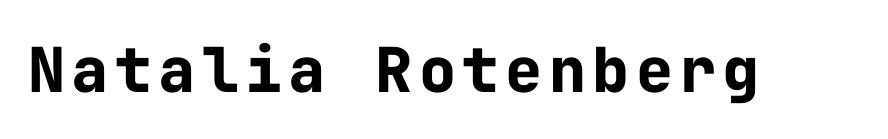
The image shows 62 px bold sans-serif type, upright, monospaced; set not underlined; low stroke contrast and a medium x-height.
